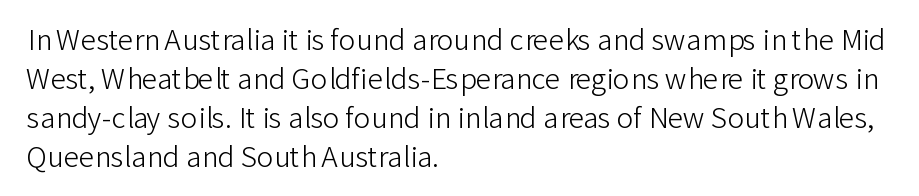
Here the glyphs are tracked normally, forming tight word shapes. Look at the bottom of the vertical strokes: they stop flat, with no serifs. A roman cut, with each character standing at attention. Reading down the column, the eye jumps a familiar distance to each next line. Underlining? Definitely not there. The letters advance in unequal steps, a hallmark of proportional type.
